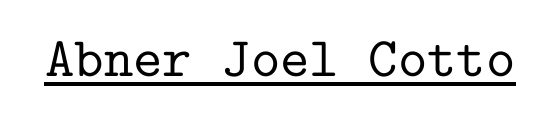
Q: Is the text italic (slanted)? A: No, it is upright.
Q: Is the typeface a serif or a sans-serif typeface? A: Serif.
Q: Is the text underlined? A: Yes.
Q: Is the spacing between letters normal or unusually wide? A: Normal.
Q: Width (condensed, normal, or wide)? A: Normal.
Q: Stroke contrast? A: Low.
Q: x-height? A: Medium.
Q: Monospaced? A: Yes.
